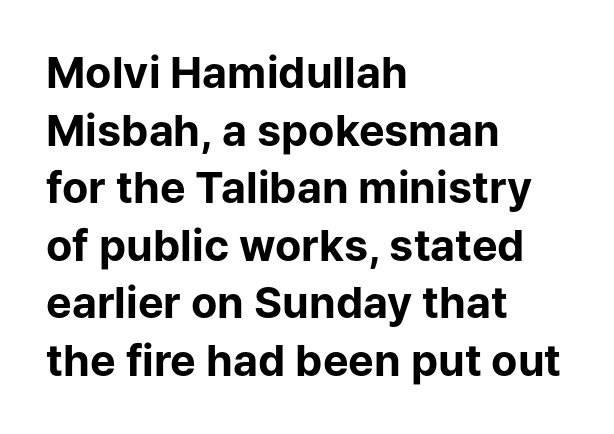
The image shows 43 px bold sans-serif type, upright; set left-aligned, normal line spacing (1.34x), normal letter spacing, not underlined; low stroke contrast and a medium x-height.
